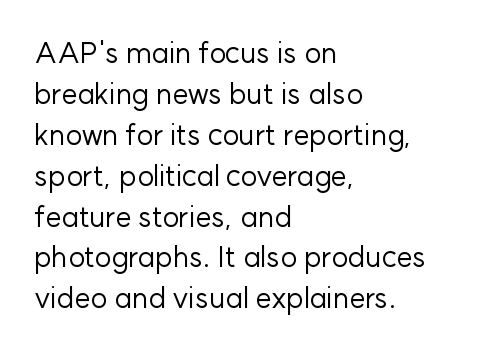
Stroke mass is kept to a normal reading level or below. Summary of vertical rhythm: regular, with standard interline spacing. The letterforms sit shoulder to shoulder at normal distance. Do the characters align in a grid? No, the font is proportional. Unlike a traditional serif, this face leaves its strokes unadorned. Italic? Not at all — the glyphs are vertical.
